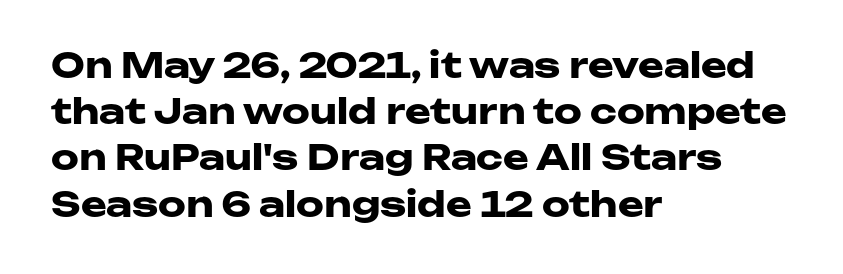
Serifs: no, the terminals of the letterforms are clean. If you measured baseline to baseline, you'd find a middling distance. Looks like regular typesetting: each glyph gets only the width it needs. Ascenders rise straight up at ninety degrees.
